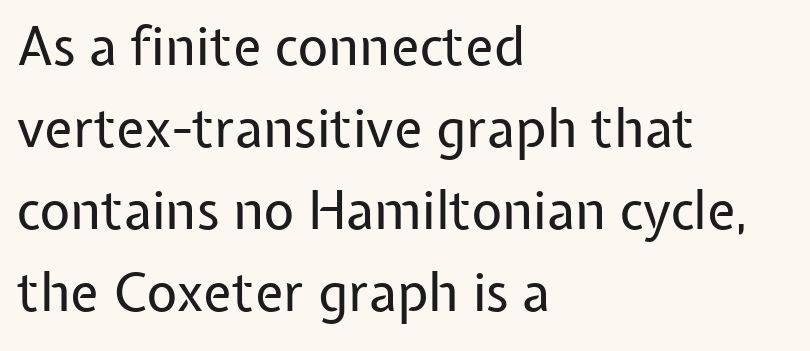
The image shows 53 px regular-weight sans-serif type, upright; set left-aligned, normal line spacing (1.55x), normal letter spacing, not underlined; low stroke contrast and a medium x-height.
